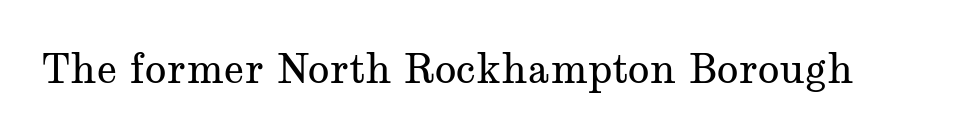
Q: Is the text bold? A: No.
Q: Is the text italic (slanted)? A: No, it is upright.
Q: Is the typeface a serif or a sans-serif typeface? A: Serif.
Q: Is the text underlined? A: No.
Q: Is the spacing between letters normal or unusually wide? A: Normal.
Q: Width (condensed, normal, or wide)? A: Wide.
Q: Stroke contrast? A: Medium.
Q: x-height? A: Medium.
Q: Monospaced? A: No.
